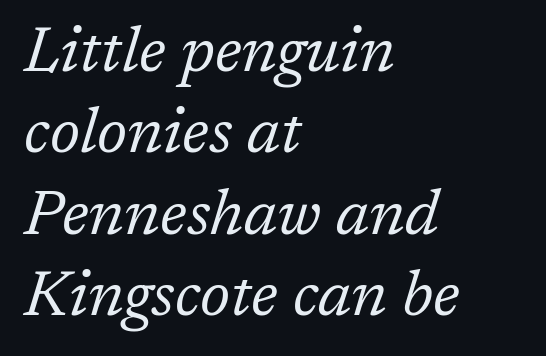
{"serif": "yes", "italic": "yes", "lean": "right", "slant_degrees": 17, "bold": "no", "weight": "regular", "width": "normal", "stroke_contrast": "low", "x_height": "medium", "monospaced": "no", "underline": "no", "align": "left", "line_spacing": "normal", "line_spacing_ratio": 1.29, "letter_spacing": "normal", "letter_spacing_em": 0.0, "glyph_px": 63}
